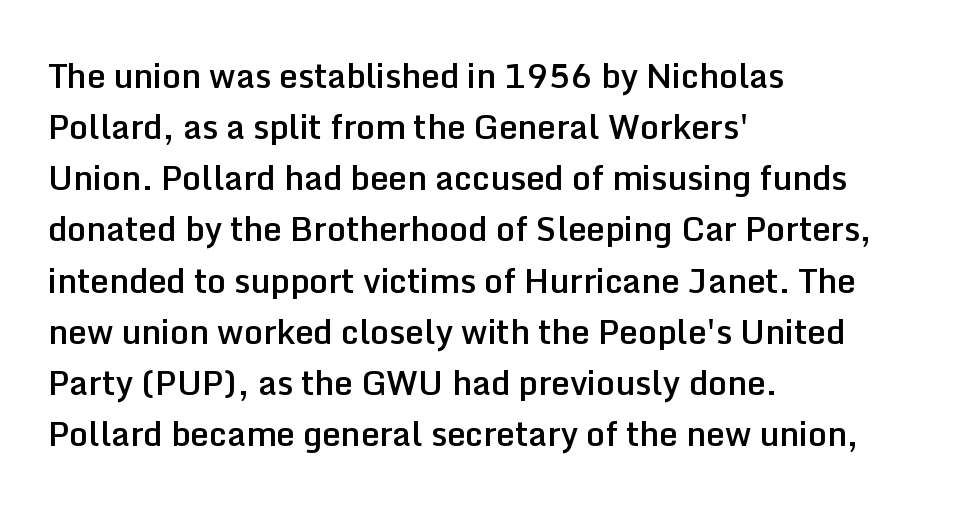
The image shows 33 px semibold sans-serif type, upright; set left-aligned, normal line spacing (1.55x), normal letter spacing, not underlined; low stroke contrast and a medium x-height.
